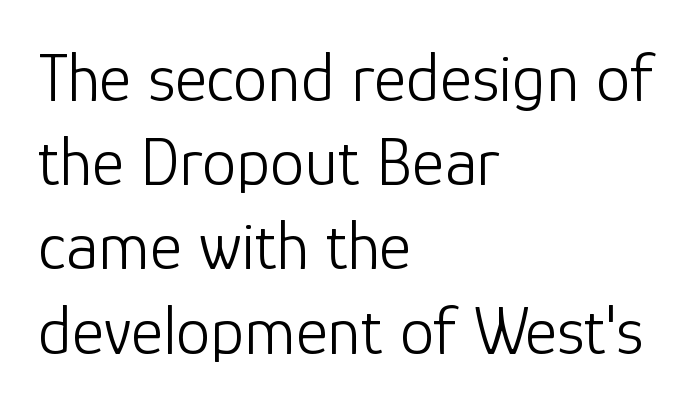
What kind of face is this? One without serifs — a sans. Think of a printed novel: that variable character pitch is what you see here. The line texture is even and compact thanks to regular tracking. Visually the block forms a straight wall on the left and a jagged coastline on the right. Designer's note — italics off, roman on.
